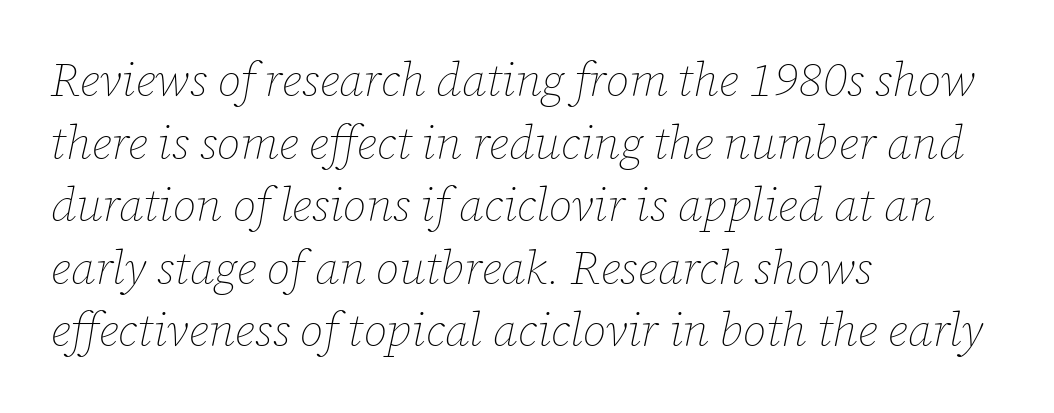
{"italic": "yes", "lean": "right", "slant_degrees": 12, "bold": "no", "weight": "thin", "width": "normal", "stroke_contrast": "low", "x_height": "medium", "monospaced": "no", "underline": "no", "align": "left", "line_spacing": "normal", "line_spacing_ratio": 1.33, "letter_spacing": "normal", "letter_spacing_em": 0.0, "glyph_px": 47}
